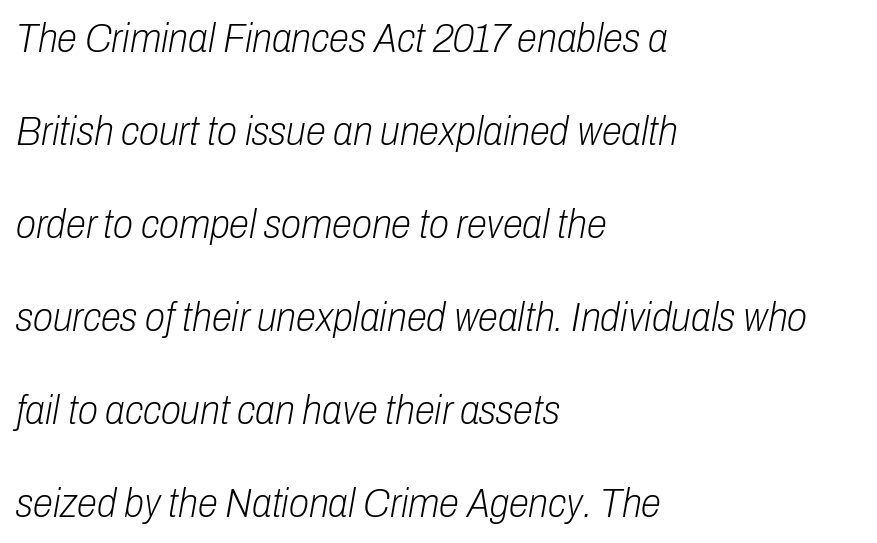
{"italic": "yes", "lean": "right", "slant_degrees": 10, "bold": "no", "weight": "light", "width": "condensed", "stroke_contrast": "low", "x_height": "medium", "monospaced": "no", "underline": "no", "align": "left", "line_spacing": "loose", "line_spacing_ratio": 2.27, "letter_spacing": "normal", "letter_spacing_em": 0.0, "glyph_px": 41}
